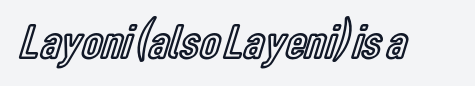
{"width": "condensed", "x_height": "medium", "monospaced": "no", "underline": "no", "letter_spacing": "normal", "letter_spacing_em": 0.0, "glyph_px": 49}
